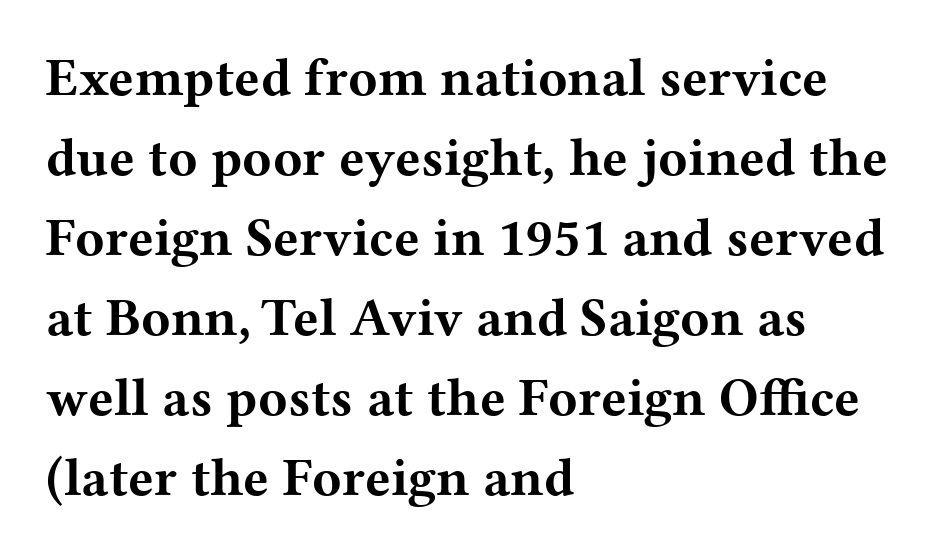
Q: Is the text bold? A: Yes.
Q: Is the text italic (slanted)? A: No, it is upright.
Q: Is the typeface a serif or a sans-serif typeface? A: Serif.
Q: Is the text underlined? A: No.
Q: How is the paragraph aligned? A: Left-aligned.
Q: Is the spacing between letters normal or unusually wide? A: Normal.
Q: Is the spacing between lines tight, normal or loose? A: Normal.
Q: Width (condensed, normal, or wide)? A: Wide.
Q: Stroke contrast? A: Medium.
Q: x-height? A: Medium.
Q: Monospaced? A: No.
